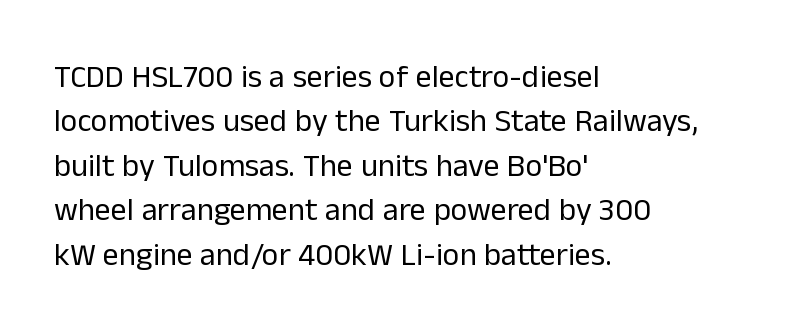
The image shows 32 px regular-weight sans-serif type, upright; set left-aligned, normal line spacing (1.39x), normal letter spacing, not underlined; low stroke contrast and a medium x-height.
